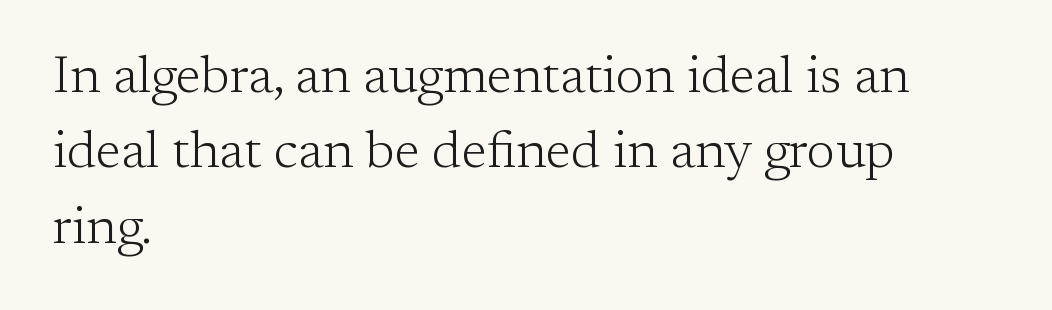
How are the letters spaced? Ordinarily, with no added tracking. Normally led — the rows are evenly, conventionally spaced. Is this a fixed-width face? No — the glyphs have proportional, varying widths. In terms of letterform style, serifs are clearly present. The foot of each line stays bare and open. Caption: multi-line text, flush left, ragged right.
